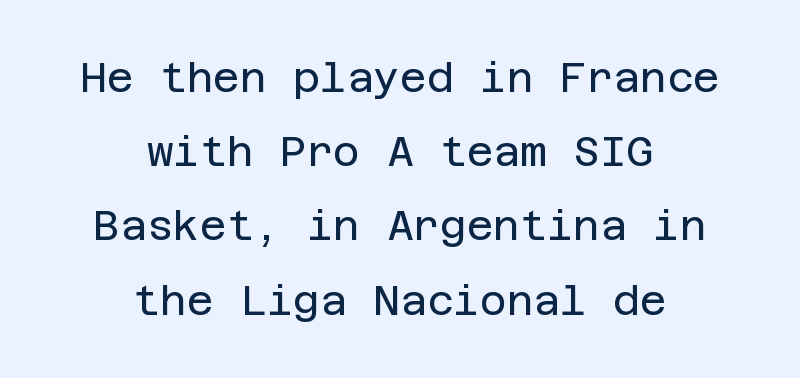
The image shows 41 px regular-weight sans-serif type, upright; set centered, line spacing 1.81x, normal letter spacing, not underlined; low stroke contrast and a large x-height.
